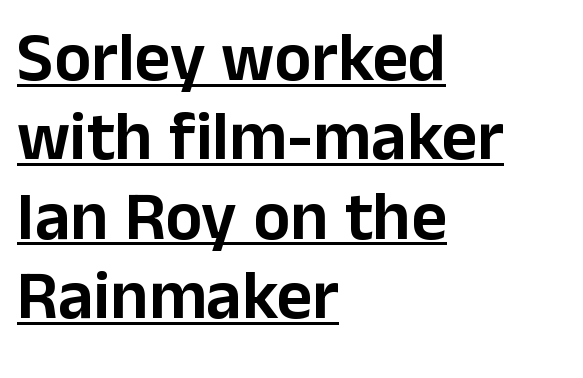
{"serif": "no", "italic": "no", "width": "normal", "stroke_contrast": "low", "x_height": "medium", "monospaced": "no", "underline": "yes", "align": "left", "line_spacing": "tight", "line_spacing_ratio": 1.15, "letter_spacing": "normal", "letter_spacing_em": 0.0, "glyph_px": 69}
